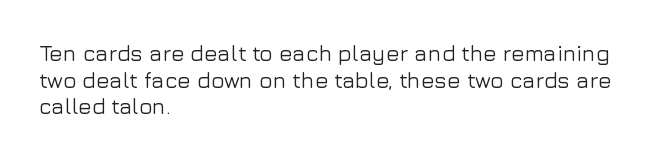
{"italic": "no", "underline": "no", "align": "left", "line_spacing_ratio": 1.21, "letter_spacing": "normal", "letter_spacing_em": 0.0, "glyph_px": 22}
